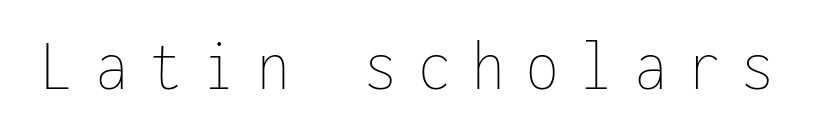
Only glyphs here, with clear space below each row. Every character here occupies the same horizontal width, giving the sample a typewriter-like rhythm. Designer's note — italics off, roman on. Ink coverage per letter is moderate at most. A typesetter would call this heavily tracked-out type.
